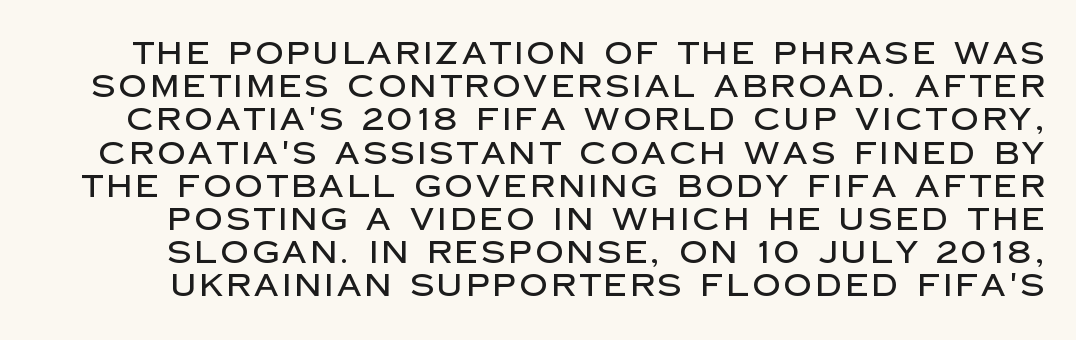
The image shows 31 px sans-serif type, upright; set tight line spacing (1.07x), not underlined; low stroke contrast and a large x-height.
